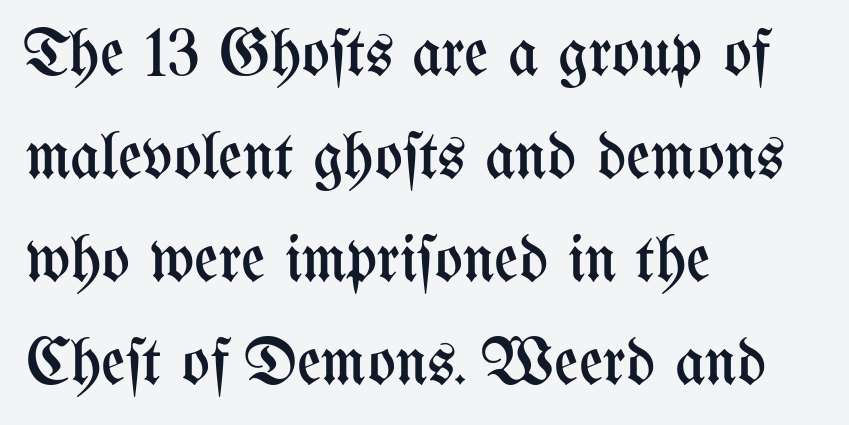
Q: Is the text bold? A: No.
Q: Is the text italic (slanted)? A: No, it is upright.
Q: Is the text underlined? A: No.
Q: How is the paragraph aligned? A: Left-aligned.
Q: Is the spacing between letters normal or unusually wide? A: Normal.
Q: Is the spacing between lines tight, normal or loose? A: Normal.
Q: Width (condensed, normal, or wide)? A: Condensed.
Q: Stroke contrast? A: Medium.
Q: x-height? A: Medium.
Q: Monospaced? A: No.
